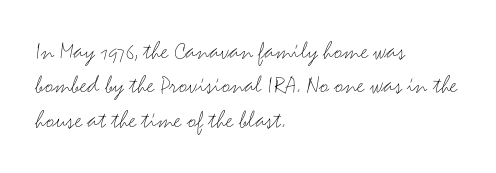
{"bold": "no", "underline": "no", "align": "left", "line_spacing": "normal", "line_spacing_ratio": 1.32, "letter_spacing": "normal", "letter_spacing_em": 0.0, "glyph_px": 26}
